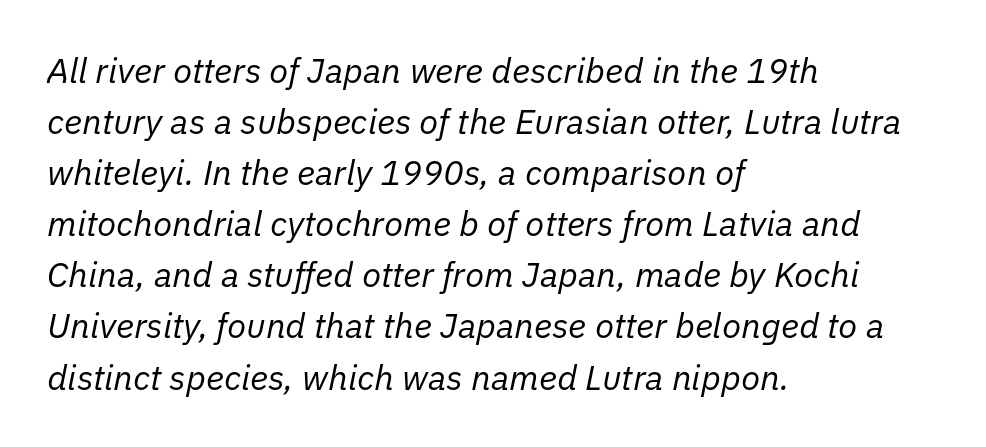
The ragged edge is on the right, which tells us the setting is flush left. Spacing verdict: proportional, widths tailored to each character. The line texture is even and compact thanks to regular tracking. Quick note: interline space is typical. Vertical stems look standard width or narrower in stroke.
